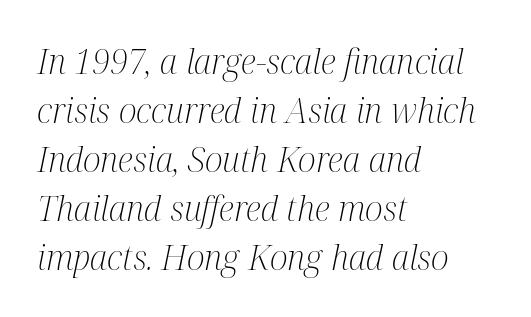
{"serif": "yes", "italic": "yes", "lean": "right", "slant_degrees": 12, "bold": "no", "weight": "light", "width": "condensed", "stroke_contrast": "medium", "x_height": "medium", "monospaced": "no", "underline": "no", "align": "left", "line_spacing": "normal", "line_spacing_ratio": 1.44, "letter_spacing": "normal", "letter_spacing_em": 0.0, "glyph_px": 34}
